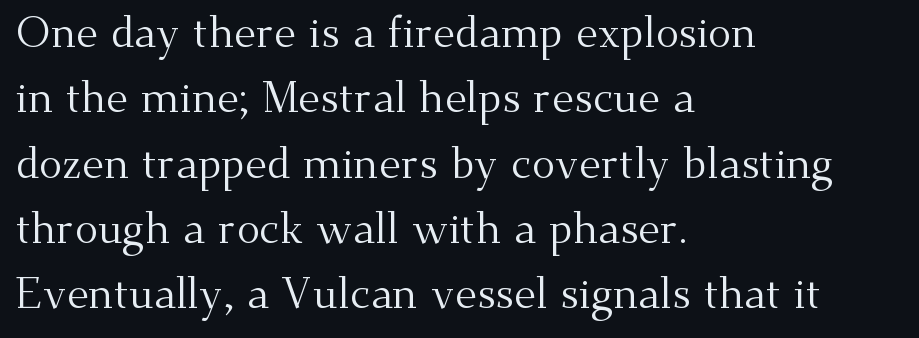
Q: Is the text bold? A: No.
Q: Is the text italic (slanted)? A: No, it is upright.
Q: Is the typeface a serif or a sans-serif typeface? A: Serif.
Q: Is the text underlined? A: No.
Q: How is the paragraph aligned? A: Left-aligned.
Q: Is the spacing between letters normal or unusually wide? A: Normal.
Q: Is the spacing between lines tight, normal or loose? A: Normal.
Q: Width (condensed, normal, or wide)? A: Normal.
Q: Stroke contrast? A: Medium.
Q: x-height? A: Small.
Q: Monospaced? A: No.
